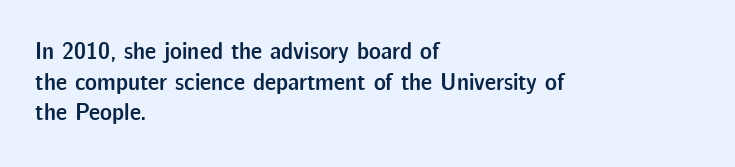
{"italic": "no", "bold": "semi", "underline": "no", "align": "left", "line_spacing_ratio": 1.23, "letter_spacing": "normal", "letter_spacing_em": 0.0, "glyph_px": 25}
